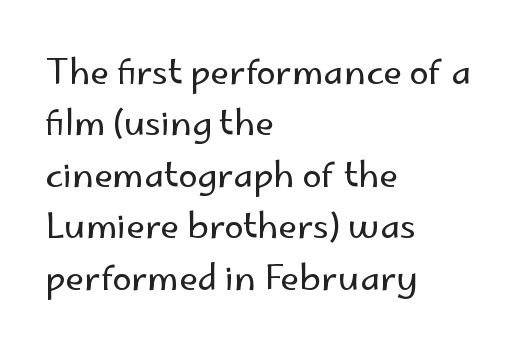
Posture: upright roman. Plain, unruled lines of type. Line spacing here is normal. The passage shown is typeset with a sans-serif family. Does the copy run flush right? No — it runs flush left.
